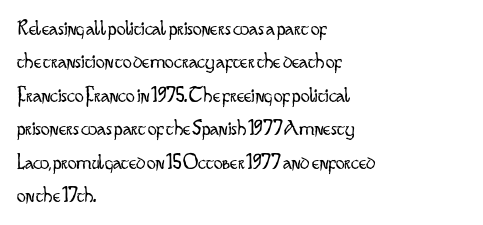
Summary of vertical rhythm: regular, with standard interline spacing. No extra ink here — the face is not bold. Quick note: not italic, upright. Horizontal alignment here is leftward, the default for most running prose.
